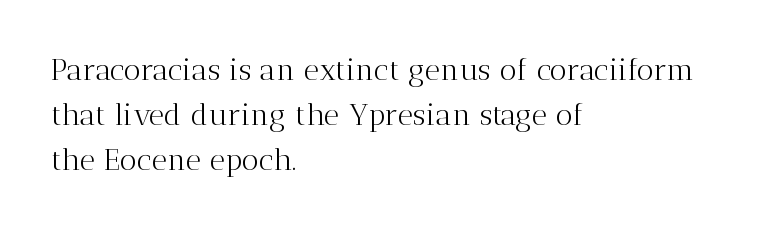
The image shows 30 px light serif type, upright; set left-aligned, normal line spacing (1.5x), normal letter spacing, not underlined; medium stroke contrast and a medium x-height.
